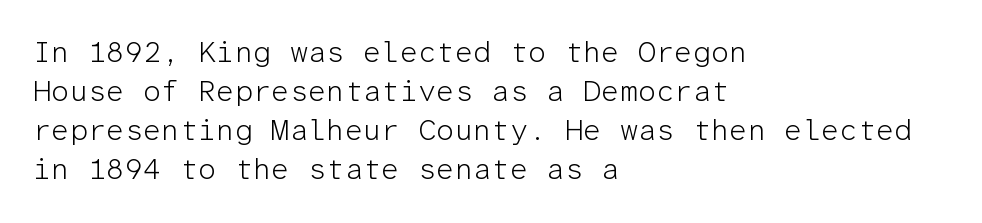
The image shows 29 px light sans-serif type, upright, monospaced; set left-aligned, normal line spacing (1.35x), normal letter spacing, not underlined; low stroke contrast and a medium x-height.
